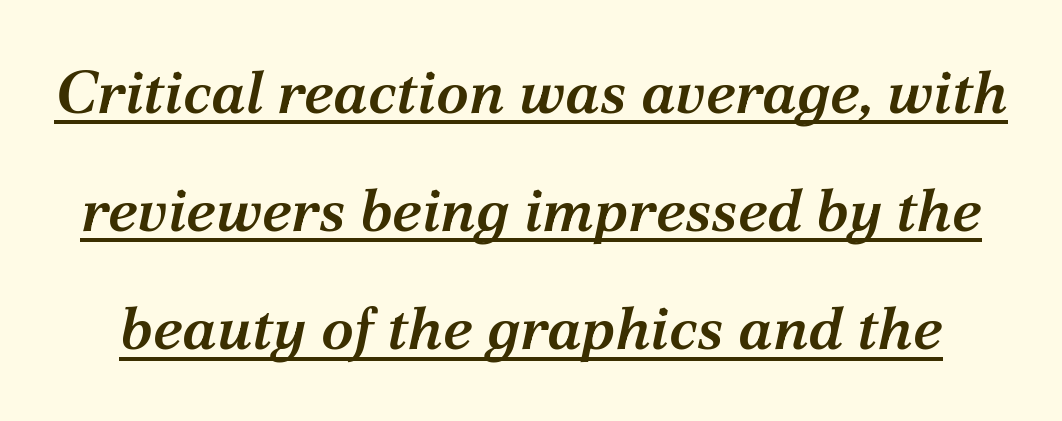
Posture: slanted. Does a line run under the words? Yes, clearly. You could call the tracking neutral — neither tight nor loose. The face used here is proportionally spaced, like ordinary book or web type.
